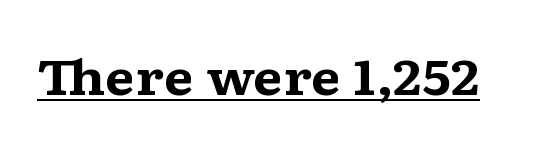
The image shows 49 px bold, wide serif type, upright; set normal letter spacing, underlined; medium stroke contrast and a medium x-height.
